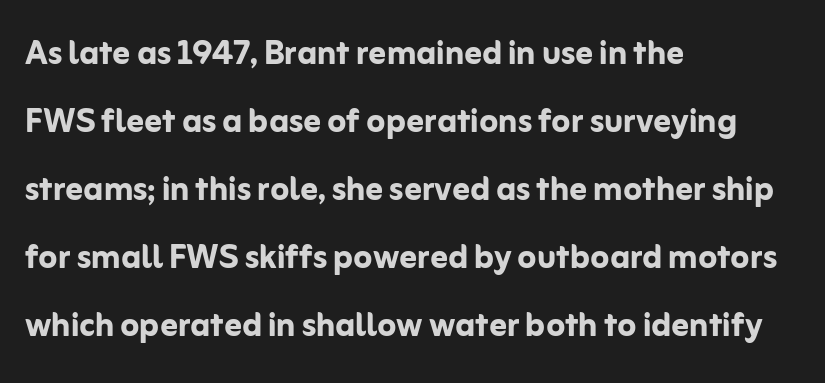
Proportional: the letters do not fall into vertical columns. Compared with typical body copy, the letter spacing here is the same. Is the type bold? Yes — the strokes are clearly thick and heavy. The space beneath each line is pristine and unruled. Leading matches the norm, producing a regular column.
